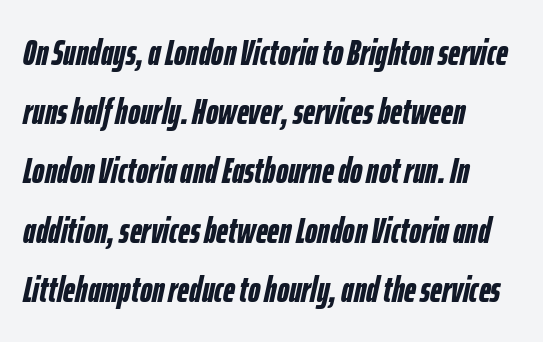
{"italic": "yes", "lean": "right", "slant_degrees": 12, "bold": "yes", "weight": "semibold", "width": "condensed", "stroke_contrast": "low", "x_height": "medium", "monospaced": "no", "underline": "no", "align": "left", "line_spacing": "normal", "line_spacing_ratio": 1.6, "letter_spacing": "normal", "letter_spacing_em": 0.0, "glyph_px": 37}
